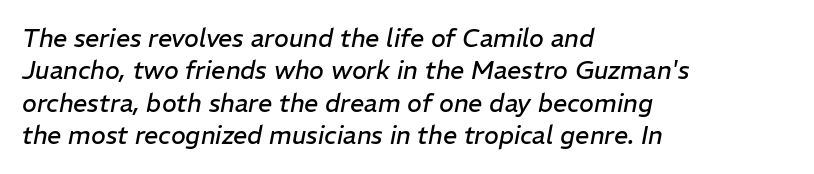
This sample is left-justified, so line endings fall wherever the words run out. The passage shown is not bold in any degree. This sample keeps an unexceptional amount of space between lines. Type without underlining.
